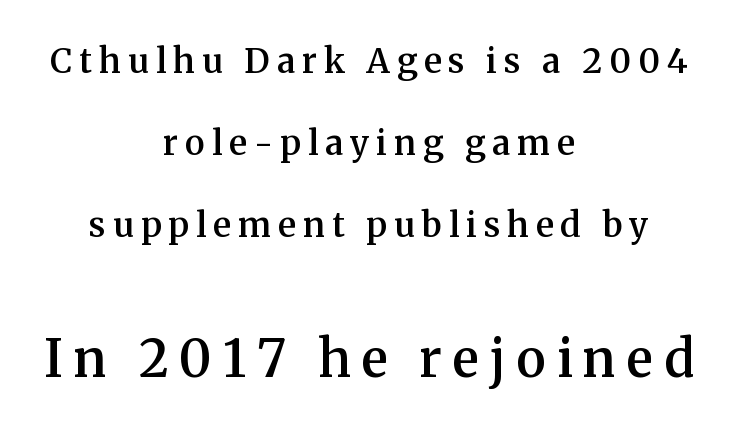
The image shows 51 px semibold serif type, upright; set centered, loose line spacing (2.41x), unusually wide letter spacing (+0.21 em), not underlined; the second (bottom) block is 1.5x larger; medium stroke contrast and a medium x-height.
